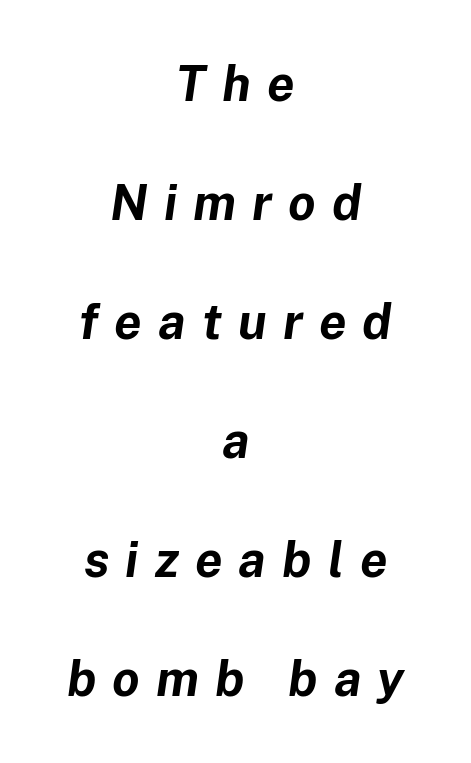
Q: Is the text bold? A: Yes.
Q: Is the text italic (slanted)? A: Yes, it leans right by about 8 degrees.
Q: Is the text underlined? A: No.
Q: How is the paragraph aligned? A: Centered.
Q: Is the spacing between letters normal or unusually wide? A: Unusually wide.
Q: Is the spacing between lines tight, normal or loose? A: Loose.
Q: Width (condensed, normal, or wide)? A: Normal.
Q: Stroke contrast? A: Low.
Q: x-height? A: Medium.
Q: Monospaced? A: No.
